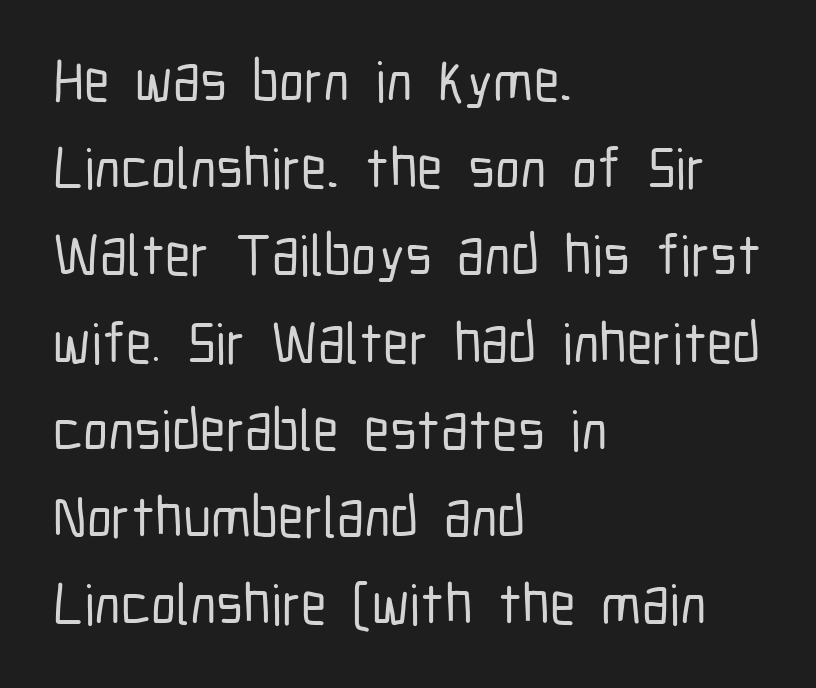
The image shows 57 px condensed sans-serif type, upright; set left-aligned, normal line spacing (1.53x), normal letter spacing, not underlined; low stroke contrast and a medium x-height.
